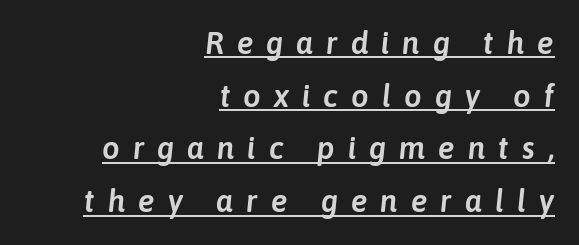
The image shows 31 px text type, italic (leaning right); set right-aligned, normal line spacing (1.7x), unusually wide letter spacing (+0.42 em), underlined; low stroke contrast and a medium x-height.
